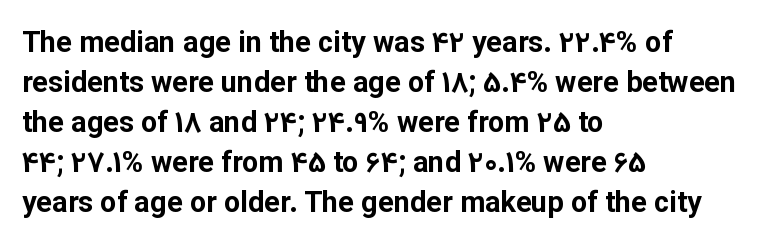
The strokes are fattened all the way to bold. The passage shown is typeset with a sans-serif family. A roman cut, with each character standing at attention. Spacing verdict: proportional, widths tailored to each character. Decoration check: the copy has no underline. What stands out about the letter spacing? Nothing — it is the standard amount.
